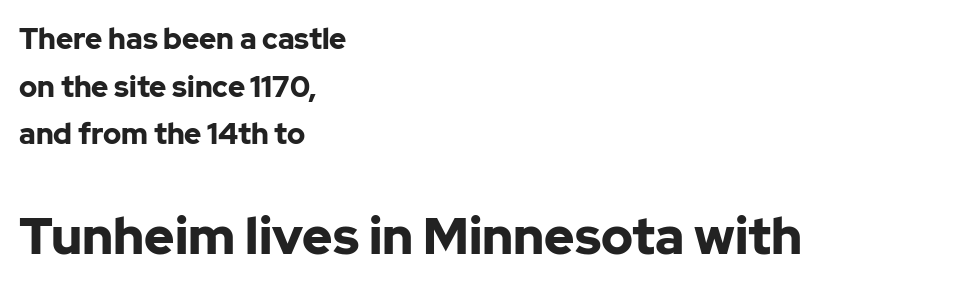
Q: Is the text bold? A: Yes.
Q: Is the text italic (slanted)? A: No, it is upright.
Q: Is the typeface a serif or a sans-serif typeface? A: Sans-serif.
Q: Is the text underlined? A: No.
Q: How is the paragraph aligned? A: Left-aligned.
Q: Is the spacing between letters normal or unusually wide? A: Normal.
Q: Is the spacing between lines tight, normal or loose? A: Normal.
Q: Which block of text is set in a larger size, the first (top) or the second (bottom)? A: The second (bottom) one.
Q: Width (condensed, normal, or wide)? A: Normal.
Q: Stroke contrast? A: Low.
Q: x-height? A: Medium.
Q: Monospaced? A: No.
